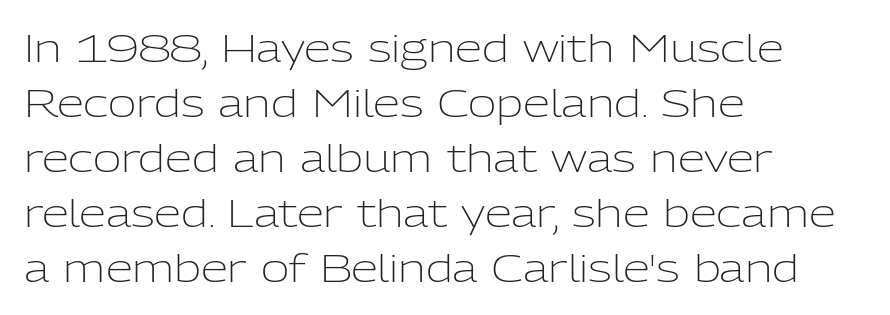
No extra ink here — the face is not bold. Visually the block forms a straight wall on the left and a jagged coastline on the right. The block of text has a typical density, with ordinary space between rows. The face used here is proportionally spaced, like ordinary book or web type.
